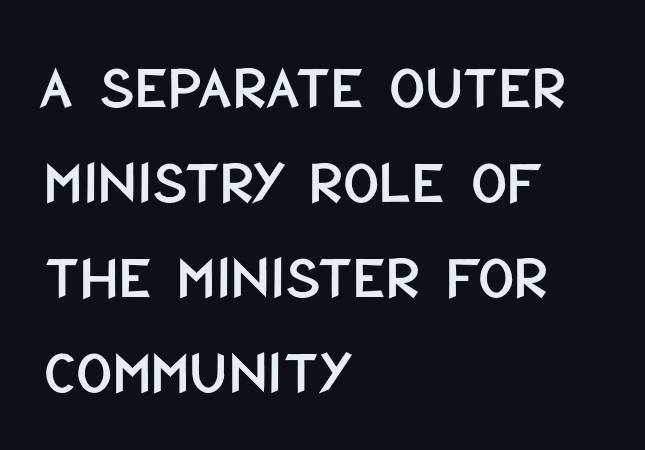
{"serif": "no", "italic": "no", "width": "condensed", "stroke_contrast": "low", "x_height": "large", "monospaced": "no", "underline": "no", "align": "left", "line_spacing": "normal", "line_spacing_ratio": 1.51, "letter_spacing": "normal", "letter_spacing_em": 0.0, "glyph_px": 63}
